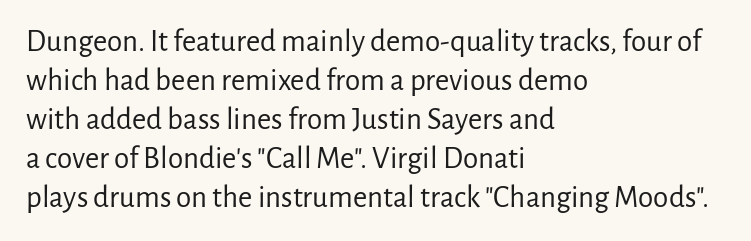
Q: Is the text bold? A: No.
Q: Is the text italic (slanted)? A: No, it is upright.
Q: Is the typeface a serif or a sans-serif typeface? A: Sans-serif.
Q: Is the text underlined? A: No.
Q: How is the paragraph aligned? A: Left-aligned.
Q: Is the spacing between letters normal or unusually wide? A: Normal.
Q: Is the spacing between lines tight, normal or loose? A: Normal.
Q: Width (condensed, normal, or wide)? A: Normal.
Q: Stroke contrast? A: Low.
Q: x-height? A: Medium.
Q: Monospaced? A: No.
